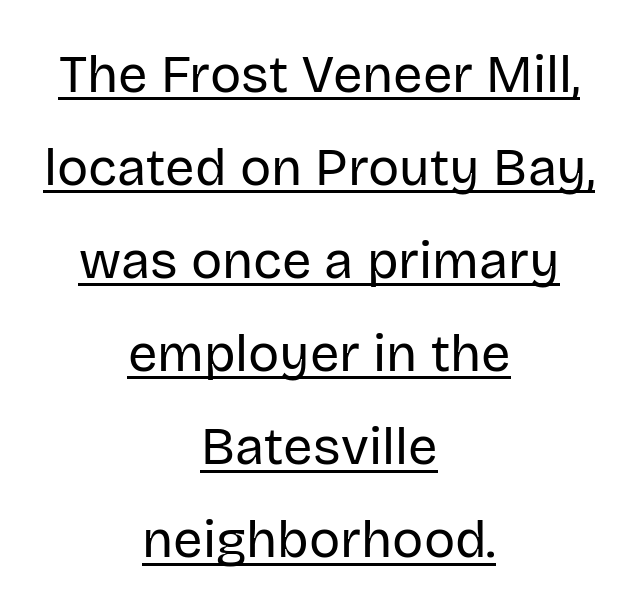
{"serif": "no", "italic": "no", "bold": "no", "weight": "regular", "width": "normal", "stroke_contrast": "low", "x_height": "large", "monospaced": "no", "underline": "yes", "align": "center", "line_spacing_ratio": 1.79, "letter_spacing": "normal", "letter_spacing_em": 0.0, "glyph_px": 52}
